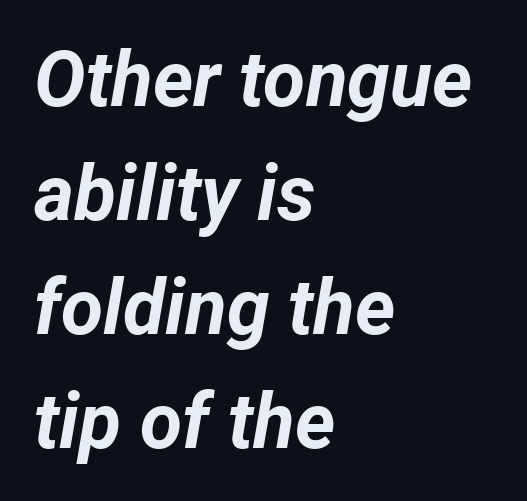
The image shows 77 px bold type, italic (leaning right); set left-aligned, normal line spacing (1.48x), normal letter spacing, not underlined; low stroke contrast and a medium x-height.
